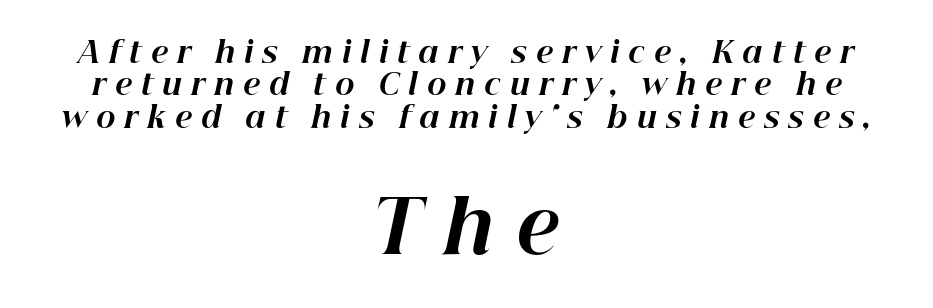
{"italic": "yes", "lean": "right", "slant_degrees": 12, "bold": "yes", "weight": "bold", "width": "normal", "stroke_contrast": "high", "x_height": "medium", "monospaced": "no", "underline": "no", "align": "center", "line_spacing": "tight", "line_spacing_ratio": 1.12, "letter_spacing": "wide", "letter_spacing_em": 0.31, "larger_block": "second", "size_ratio": 2.52, "glyph_px": 73}
